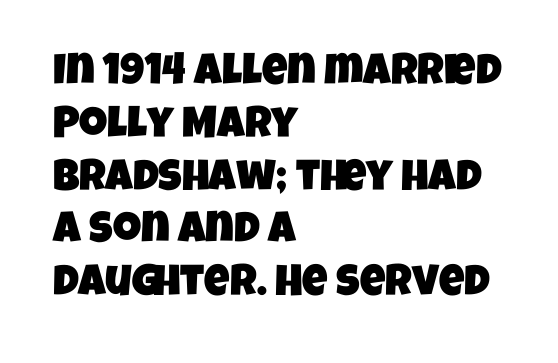
The image shows 44 px condensed sans-serif type; set left-aligned, line spacing 1.2x, normal letter spacing, not underlined; low stroke contrast and a large x-height.
